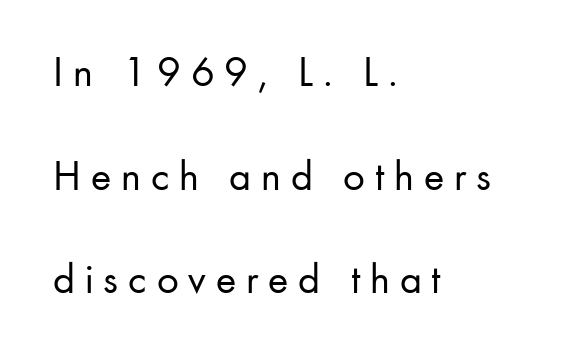
{"serif": "no", "italic": "no", "bold": "no", "weight": "regular", "width": "normal", "stroke_contrast": "low", "x_height": "small", "monospaced": "no", "underline": "no", "align": "left", "line_spacing": "loose", "line_spacing_ratio": 2.41, "letter_spacing": "wide", "letter_spacing_em": 0.23, "glyph_px": 43}
